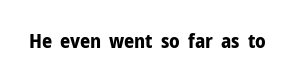
Q: Is the text bold? A: Yes.
Q: Is the text italic (slanted)? A: No, it is upright.
Q: Is the text underlined? A: No.
Q: Is the spacing between letters normal or unusually wide? A: Normal.
